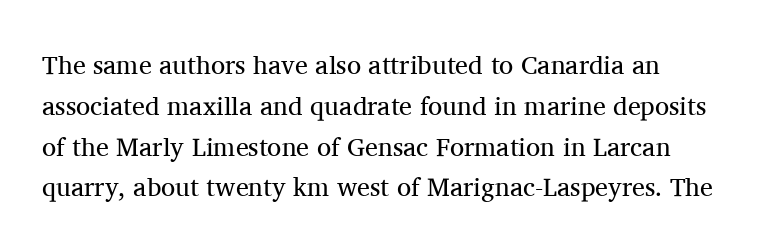
{"italic": "no", "bold": "no", "underline": "no", "line_spacing": "normal", "line_spacing_ratio": 1.57, "letter_spacing": "normal", "letter_spacing_em": 0.0, "glyph_px": 26}
